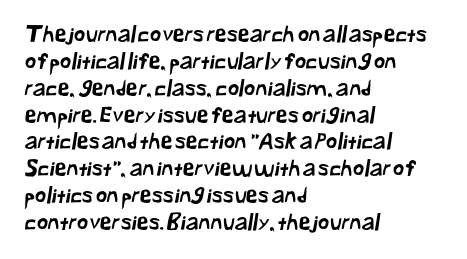
Q: Is the text underlined? A: No.
Q: How is the paragraph aligned? A: Left-aligned.
Q: Is the spacing between letters normal or unusually wide? A: Normal.
